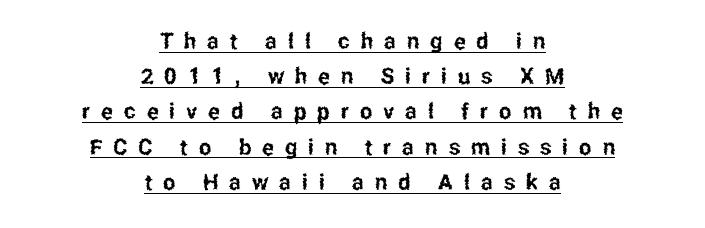
Reading down the column, the eye jumps a familiar distance to each next line. Display-style spreading of the glyphs; the letterfit is very open. Every row of glyphs is offset so its center matches the block's center. Posture: upright roman. Beneath each row of characters lies a ruled line.
